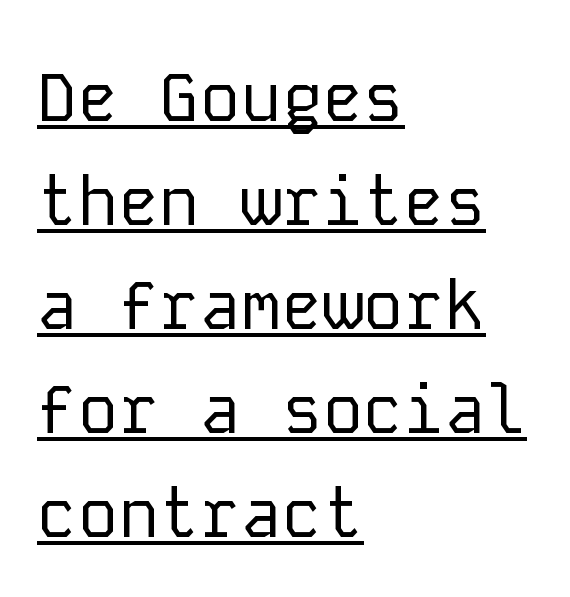
{"serif": "no", "italic": "no", "bold": "no", "weight": "regular", "width": "normal", "stroke_contrast": "low", "x_height": "medium", "monospaced": "yes", "underline": "yes", "align": "left", "line_spacing": "normal", "line_spacing_ratio": 1.53, "letter_spacing": "normal", "letter_spacing_em": 0.0, "glyph_px": 68}
